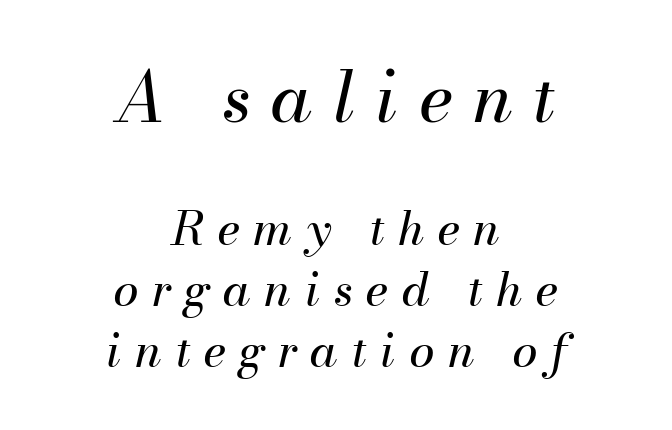
The axis of the letterforms is tilted away from vertical. Stem width sits at or under what a default text font uses. Compared with typical body copy, the letter spacing here is much looser. Top chunk: large. Bottom chunk: small.
